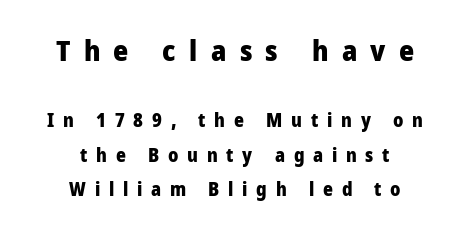
{"serif": "no", "italic": "no", "bold": "yes", "weight": "heavy", "width": "normal", "stroke_contrast": "low", "x_height": "medium", "monospaced": "no", "underline": "no", "align": "center", "line_spacing_ratio": 1.8, "letter_spacing": "wide", "letter_spacing_em": 0.46, "larger_block": "first", "size_ratio": 1.53, "glyph_px": 29}
